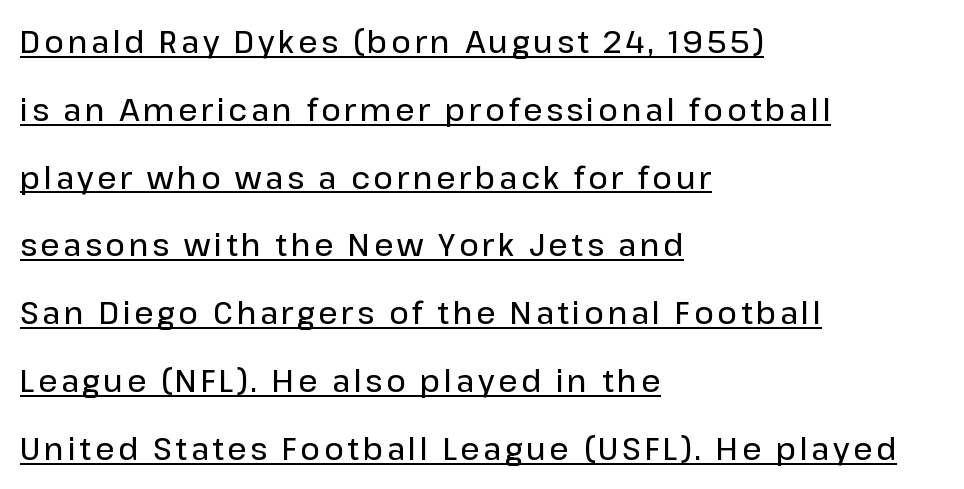
The designer dialed line spacing up above the default. Compared with an ordinary text face, these strokes are moderately heavier — a semibold. Does a line run under the words? Yes, clearly. Varying glyph widths throughout — classic text-font behaviour. Every stem runs plumb, perpendicular to the baseline. A typesetter would label this face a sans.
